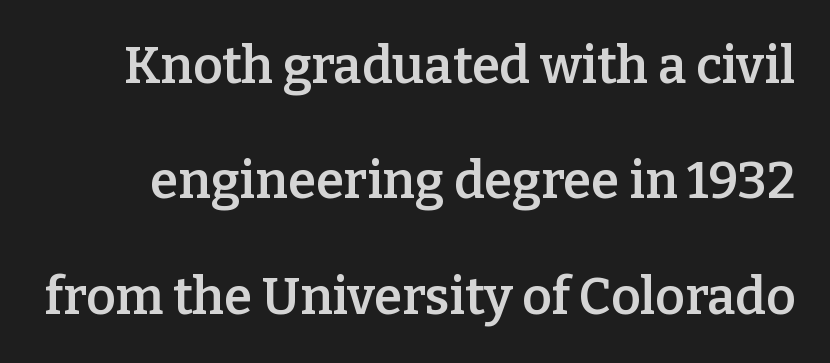
The line texture is even and compact thanks to regular tracking. Only glyphs here, with clear space below each row. Regarding leading, the lines here are spaced well apart. Compared with an ordinary text face, these strokes are moderately heavier — a semibold. The lettering holds an erect, upright posture throughout. Font category for this specimen: serif.
